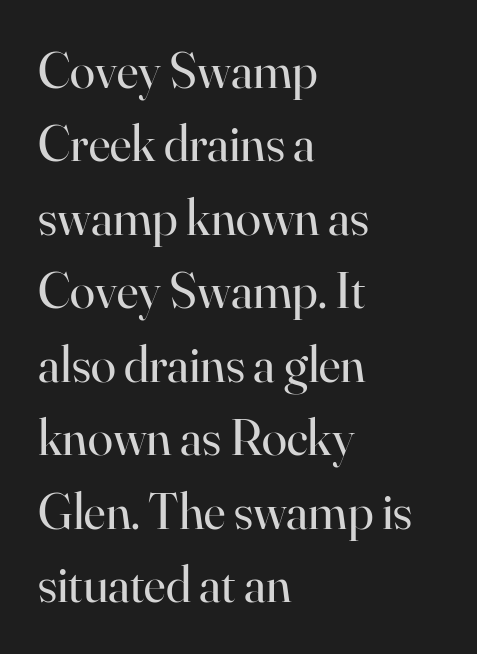
The image shows 51 px regular-weight serif type, upright; set left-aligned, normal line spacing (1.44x), normal letter spacing, not underlined; high stroke contrast and a small x-height.
